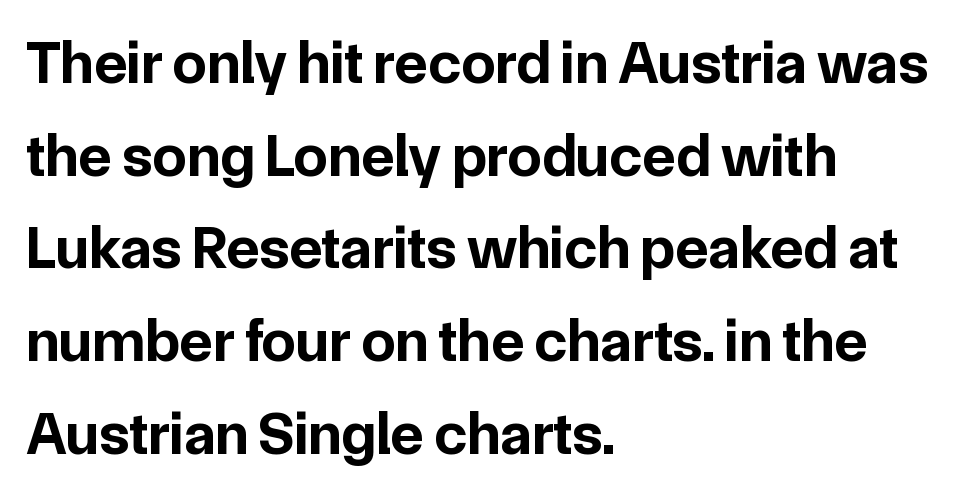
Q: Is the text bold? A: Yes.
Q: Is the text italic (slanted)? A: No, it is upright.
Q: Is the typeface a serif or a sans-serif typeface? A: Sans-serif.
Q: Is the text underlined? A: No.
Q: How is the paragraph aligned? A: Left-aligned.
Q: Is the spacing between letters normal or unusually wide? A: Normal.
Q: Is the spacing between lines tight, normal or loose? A: Normal.
Q: Width (condensed, normal, or wide)? A: Normal.
Q: Stroke contrast? A: Low.
Q: x-height? A: Medium.
Q: Monospaced? A: No.
